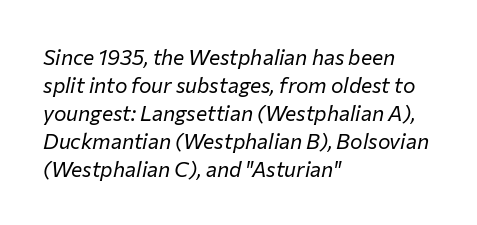
Q: Is the text bold? A: No.
Q: Is the text italic (slanted)? A: Yes, it leans right by about 12 degrees.
Q: Is the text underlined? A: No.
Q: How is the paragraph aligned? A: Left-aligned.
Q: Is the spacing between letters normal or unusually wide? A: Normal.
Q: Is the spacing between lines tight, normal or loose? A: Normal.
